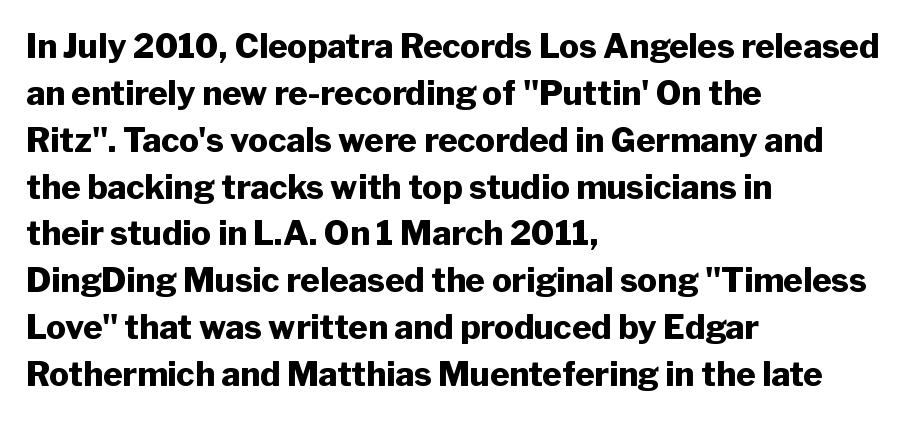
This sample uses plain, unmodified letter spacing. This rendering features lettering with no underline. The lines sit at an ordinary, default distance from one another. These words are printed bold, with thick strokes throughout. Check where the strokes stop: nothing finishes them off — pure sans.
